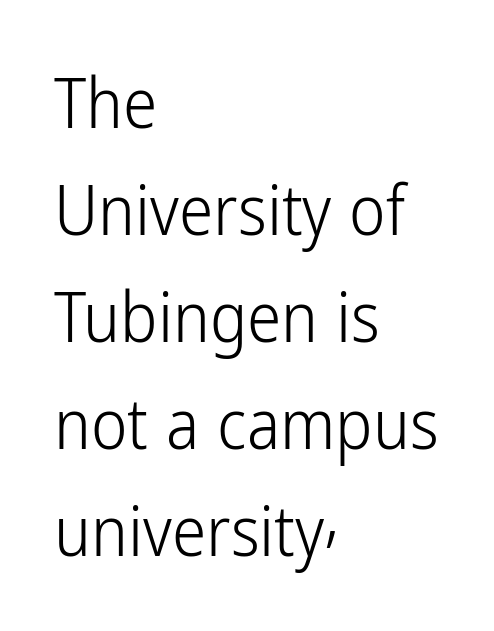
{"serif": "no", "italic": "no", "bold": "no", "weight": "light", "width": "condensed", "stroke_contrast": "low", "x_height": "medium", "monospaced": "no", "underline": "no", "align": "left", "line_spacing": "normal", "line_spacing_ratio": 1.55, "letter_spacing": "normal", "letter_spacing_em": 0.0, "glyph_px": 69}
